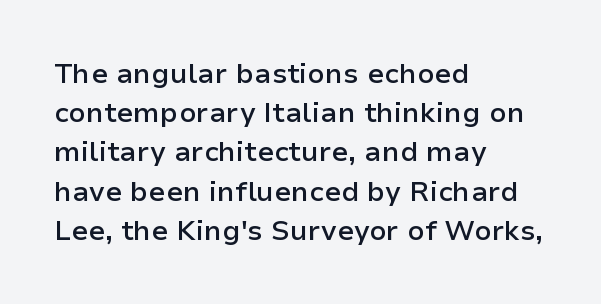
Standard letterfit; no display-style spreading of the glyphs. You could not count columns in this text — the font is proportionally spaced. These lines stack with their left ends in a neat column. Look at the bottom of the vertical strokes: they stop flat, with no serifs. This block has exactly the height ordinary leading produces. The letters stand straight up with perfectly vertical stems.
